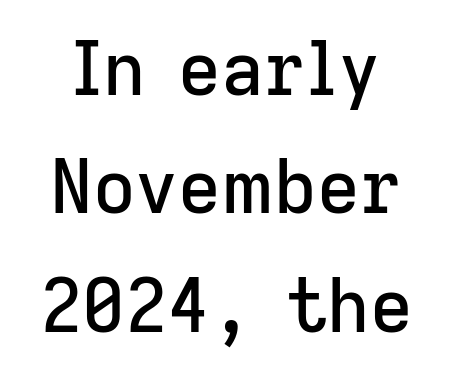
Characters follow at the spacing the type designer built in. Designer's note — italics off, roman on. Leading: standard. Character widths vary here, with narrow letters taking less room than wide ones.
